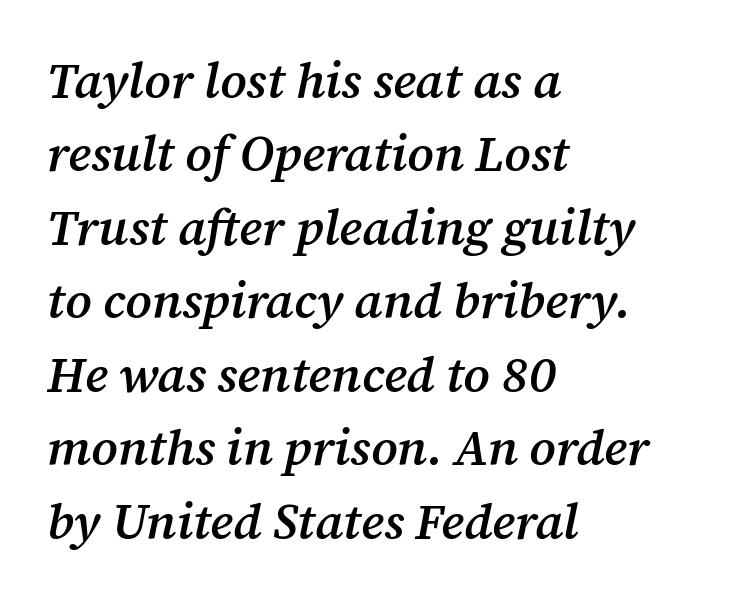
The image shows 50 px semibold serif type, italic (leaning right); set left-aligned, normal line spacing (1.47x), normal letter spacing, not underlined; medium stroke contrast and a medium x-height.
